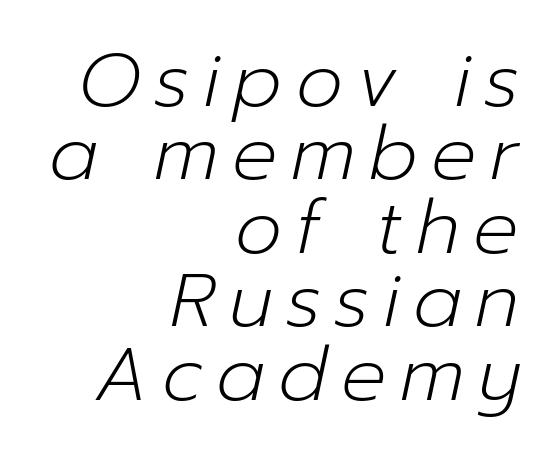
The image shows 75 px light type, italic (leaning right); set right-aligned, tight line spacing (0.98x), not underlined; low stroke contrast and a medium x-height.
